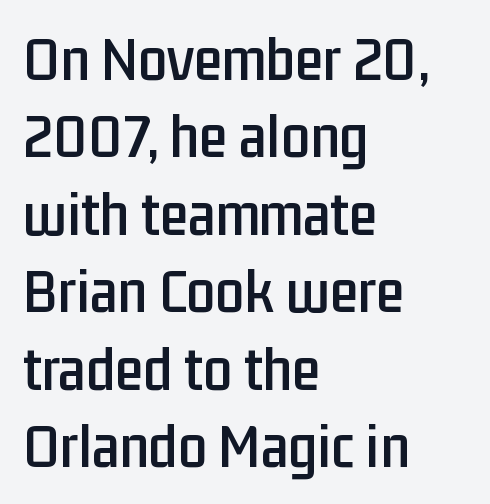
The image shows 64 px condensed sans-serif type, upright; set left-aligned, line spacing 1.21x, normal letter spacing, not underlined; low stroke contrast and a medium x-height.
